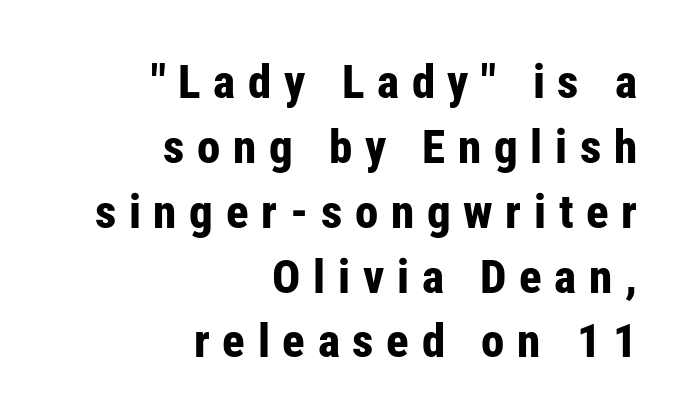
{"serif": "no", "italic": "no", "bold": "yes", "weight": "bold", "width": "condensed", "stroke_contrast": "low", "x_height": "medium", "monospaced": "no", "underline": "no", "align": "right", "line_spacing": "normal", "line_spacing_ratio": 1.38, "letter_spacing": "wide", "letter_spacing_em": 0.27, "glyph_px": 47}
